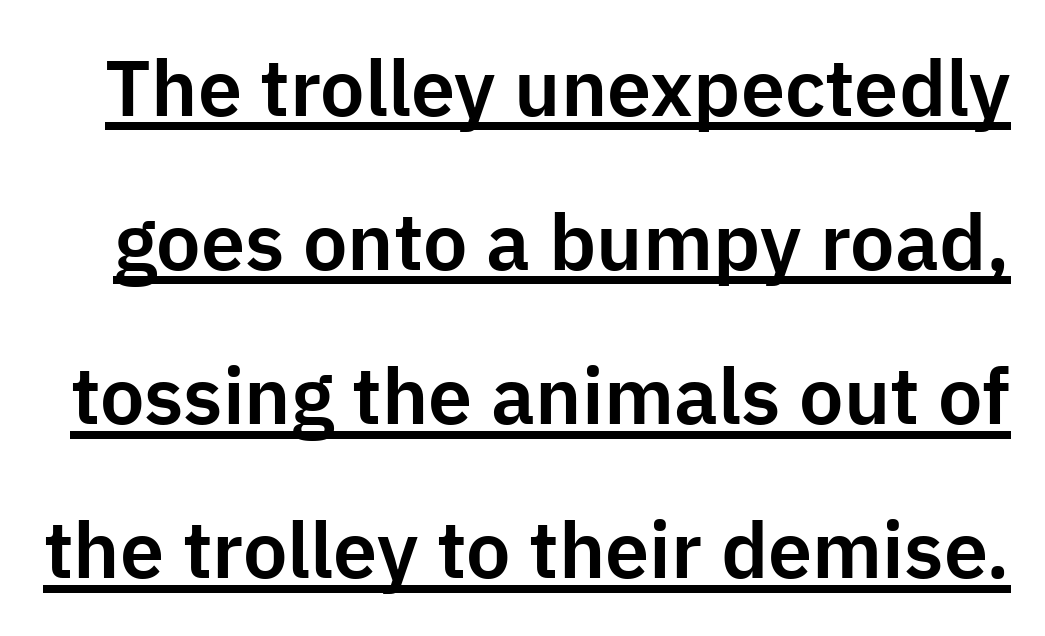
The image shows 79 px sans-serif type, upright; set loose line spacing (1.95x), normal letter spacing, underlined; low stroke contrast and a medium x-height.
